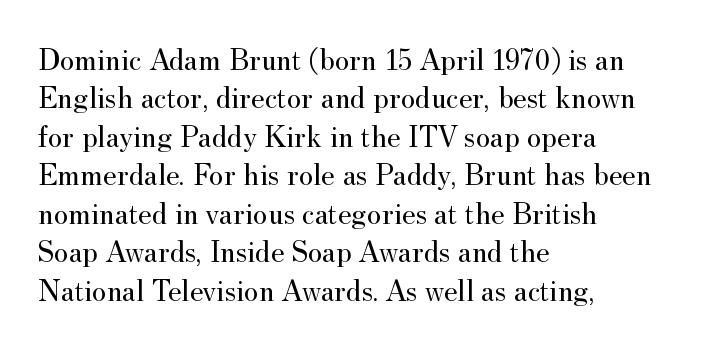
Q: Is the text bold? A: No.
Q: Is the text italic (slanted)? A: No, it is upright.
Q: Is the typeface a serif or a sans-serif typeface? A: Serif.
Q: Is the text underlined? A: No.
Q: How is the paragraph aligned? A: Left-aligned.
Q: Is the spacing between letters normal or unusually wide? A: Normal.
Q: Width (condensed, normal, or wide)? A: Normal.
Q: Stroke contrast? A: Medium.
Q: x-height? A: Small.
Q: Monospaced? A: No.
